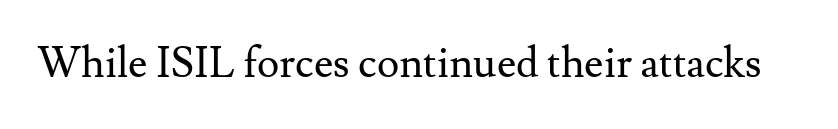
Q: Is the text bold? A: No.
Q: Is the text italic (slanted)? A: No, it is upright.
Q: Is the typeface a serif or a sans-serif typeface? A: Serif.
Q: Is the text underlined? A: No.
Q: Is the spacing between letters normal or unusually wide? A: Normal.
Q: Width (condensed, normal, or wide)? A: Normal.
Q: Stroke contrast? A: Medium.
Q: x-height? A: Small.
Q: Monospaced? A: No.
